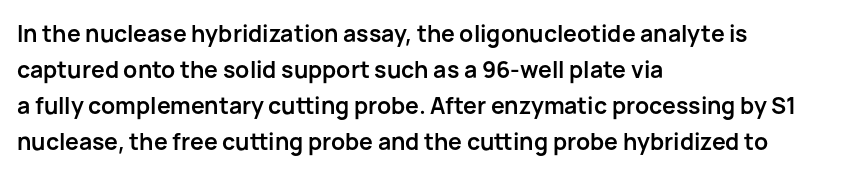
Notice how descenders clear the ascenders below comfortably — that's standard leading. The sample has been set heavy, in full bold. Italic? Not at all — the glyphs are vertical. A bare baseline throughout the passage. The rag falls on the right side of this text block. Inter-character spacing is left at the font's built-in metrics.
